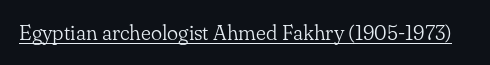
The image shows 21 px text type, upright; set normal letter spacing, underlined.
